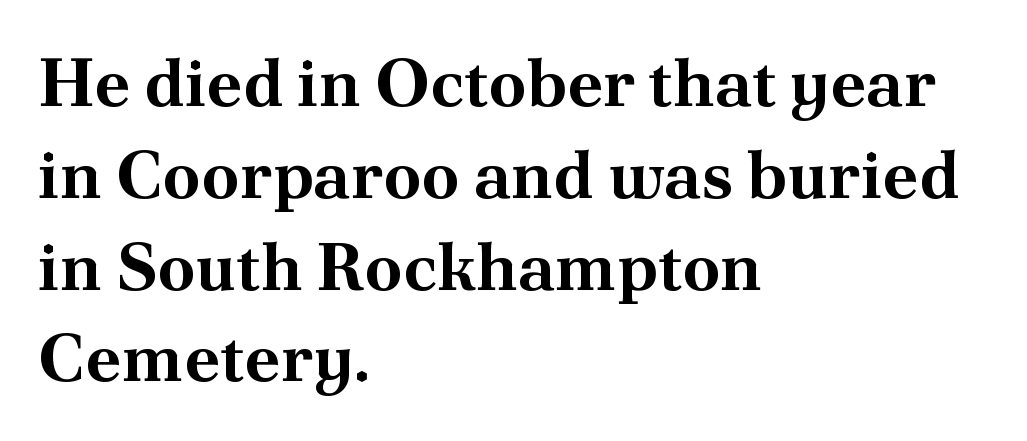
Q: Is the text bold? A: Yes.
Q: Is the text italic (slanted)? A: No, it is upright.
Q: Is the typeface a serif or a sans-serif typeface? A: Serif.
Q: Is the text underlined? A: No.
Q: How is the paragraph aligned? A: Left-aligned.
Q: Is the spacing between letters normal or unusually wide? A: Normal.
Q: Is the spacing between lines tight, normal or loose? A: Normal.
Q: Width (condensed, normal, or wide)? A: Normal.
Q: Stroke contrast? A: Medium.
Q: x-height? A: Small.
Q: Monospaced? A: No.
